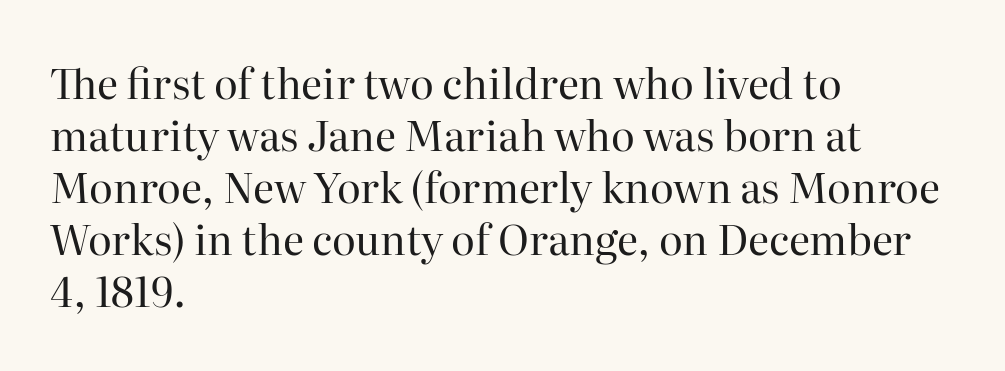
The image shows 41 px regular-weight serif type, upright; set left-aligned, normal line spacing (1.27x), normal letter spacing, not underlined; high stroke contrast and a medium x-height.
